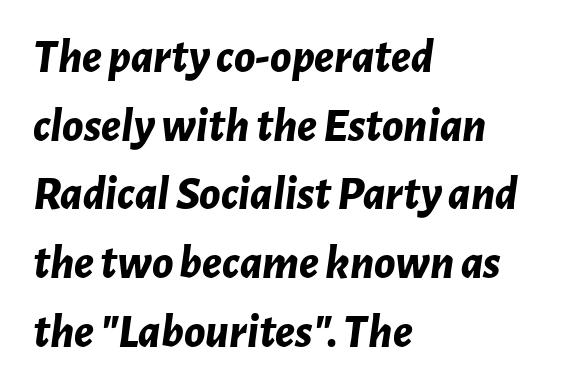
The image shows 48 px bold type, italic (leaning right); set left-aligned, normal line spacing (1.43x), normal letter spacing, not underlined; low stroke contrast and a medium x-height.
